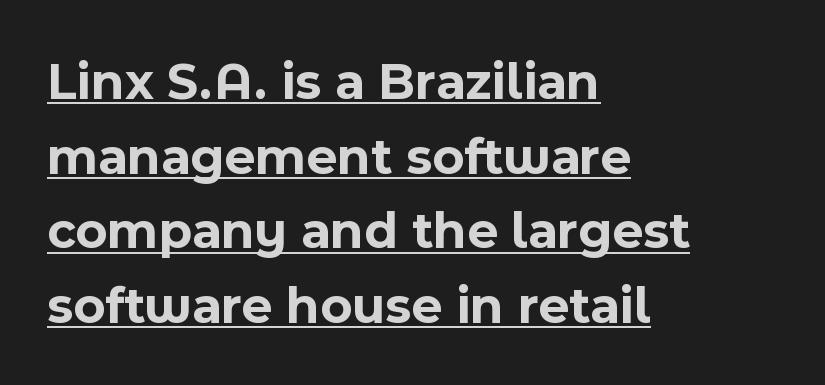
The typography opts for an upright posture over an oblique one. Does the type have serifs? No, each stem ends abruptly. Standard letterfit; no display-style spreading of the glyphs. Compared with typical paragraphs, the rows here are spaced about the same. The rendering uses a bold face; every stroke is thick and dark.
